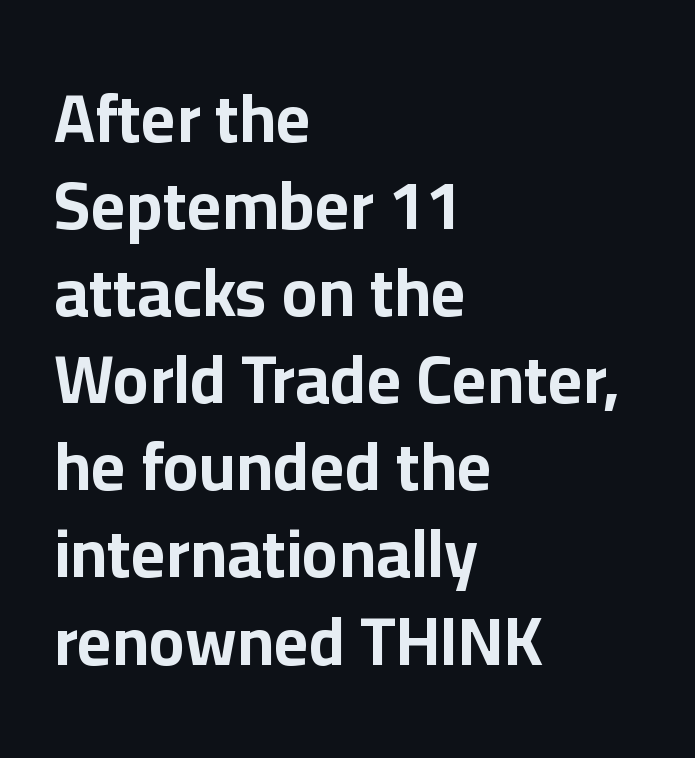
The image shows 67 px bold sans-serif type, upright; set left-aligned, normal line spacing (1.3x), normal letter spacing, not underlined; low stroke contrast and a medium x-height.
